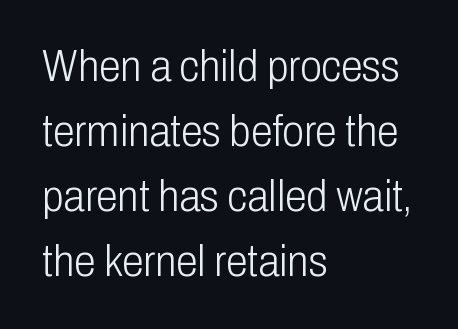
The image shows 44 px light, condensed sans-serif type, upright; set left-aligned, normal line spacing (1.48x), normal letter spacing, not underlined; low stroke contrast and a medium x-height.
